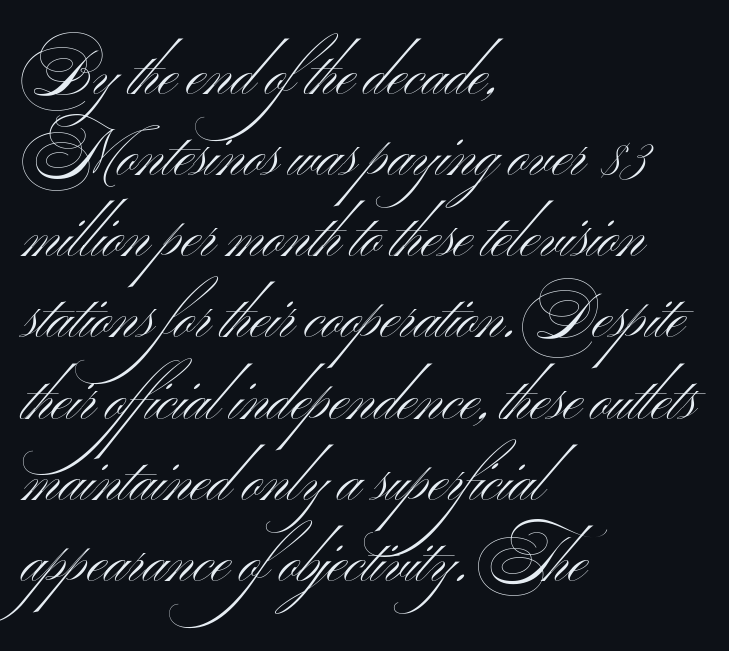
Q: Is the text bold? A: No.
Q: Is the text italic (slanted)? A: Yes.
Q: Is the typeface a serif or a sans-serif typeface? A: Sans-serif.
Q: Is the text underlined? A: No.
Q: How is the paragraph aligned? A: Left-aligned.
Q: Is the spacing between letters normal or unusually wide? A: Normal.
Q: Is the spacing between lines tight, normal or loose? A: Normal.
Q: Width (condensed, normal, or wide)? A: Wide.
Q: Stroke contrast? A: Medium.
Q: x-height? A: Small.
Q: Monospaced? A: No.
